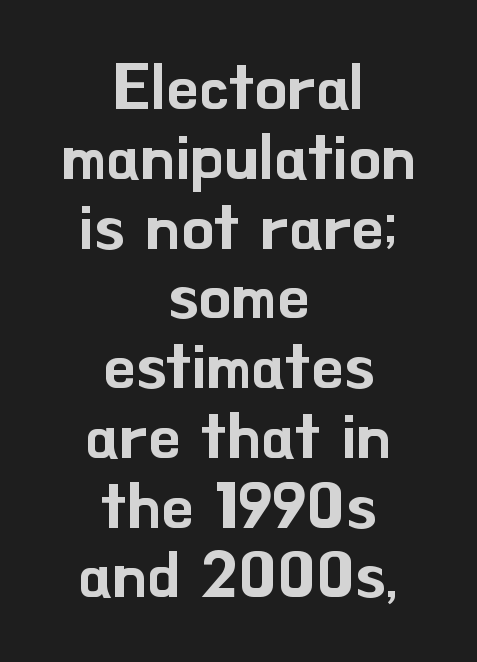
Q: Is the text italic (slanted)? A: No, it is upright.
Q: Is the typeface a serif or a sans-serif typeface? A: Sans-serif.
Q: Is the text underlined? A: No.
Q: How is the paragraph aligned? A: Centered.
Q: Is the spacing between letters normal or unusually wide? A: Normal.
Q: Is the spacing between lines tight, normal or loose? A: Tight.
Q: Width (condensed, normal, or wide)? A: Normal.
Q: Stroke contrast? A: Low.
Q: x-height? A: Small.
Q: Monospaced? A: No.
